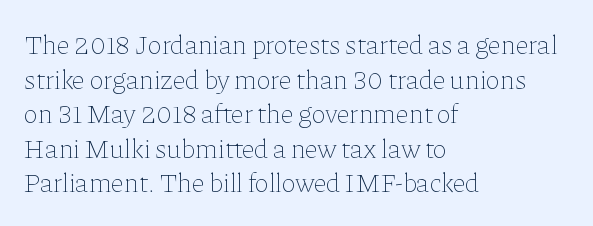
Q: Is the text bold? A: No.
Q: Is the text italic (slanted)? A: No, it is upright.
Q: Is the text underlined? A: No.
Q: How is the paragraph aligned? A: Left-aligned.
Q: Is the spacing between letters normal or unusually wide? A: Normal.
Q: Is the spacing between lines tight, normal or loose? A: Normal.
